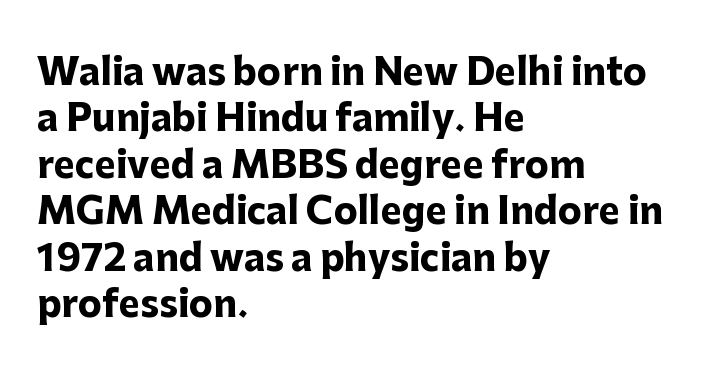
The image shows 36 px heavy sans-serif type, upright; set left-aligned, normal line spacing (1.29x), normal letter spacing, not underlined; low stroke contrast and a medium x-height.
